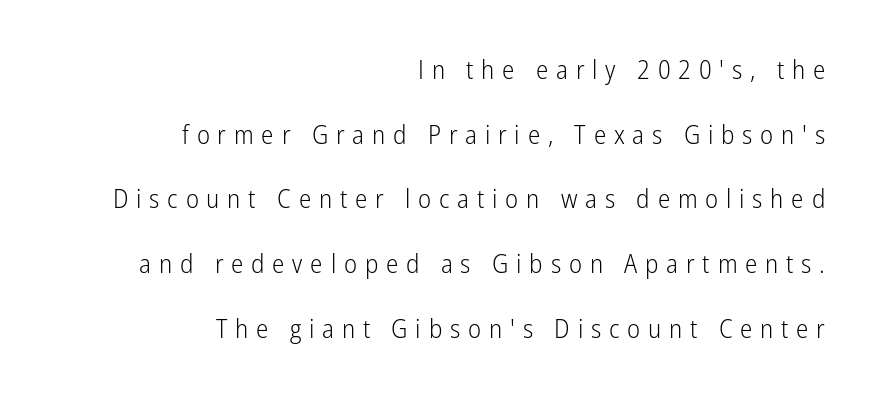
Each line ends at the same right margin while the left side varies. The typography opts for an upright posture over an oblique one. Students, note that the glyphs here are deliberately spaced far apart. This sample trades compactness for vertical openness between lines. Words float on clear page, feet unadorned. Compared with a typical body face, this is equally light or lighter still.
